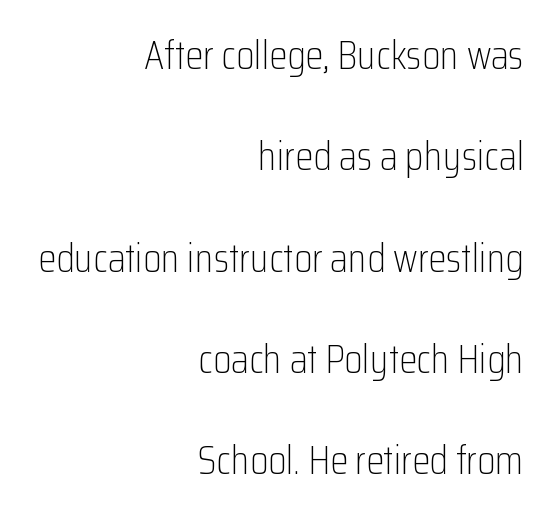
{"serif": "no", "italic": "no", "bold": "no", "weight": "light", "width": "condensed", "stroke_contrast": "low", "x_height": "medium", "monospaced": "no", "underline": "no", "align": "right", "line_spacing": "loose", "line_spacing_ratio": 2.47, "letter_spacing": "normal", "letter_spacing_em": 0.0, "glyph_px": 41}
